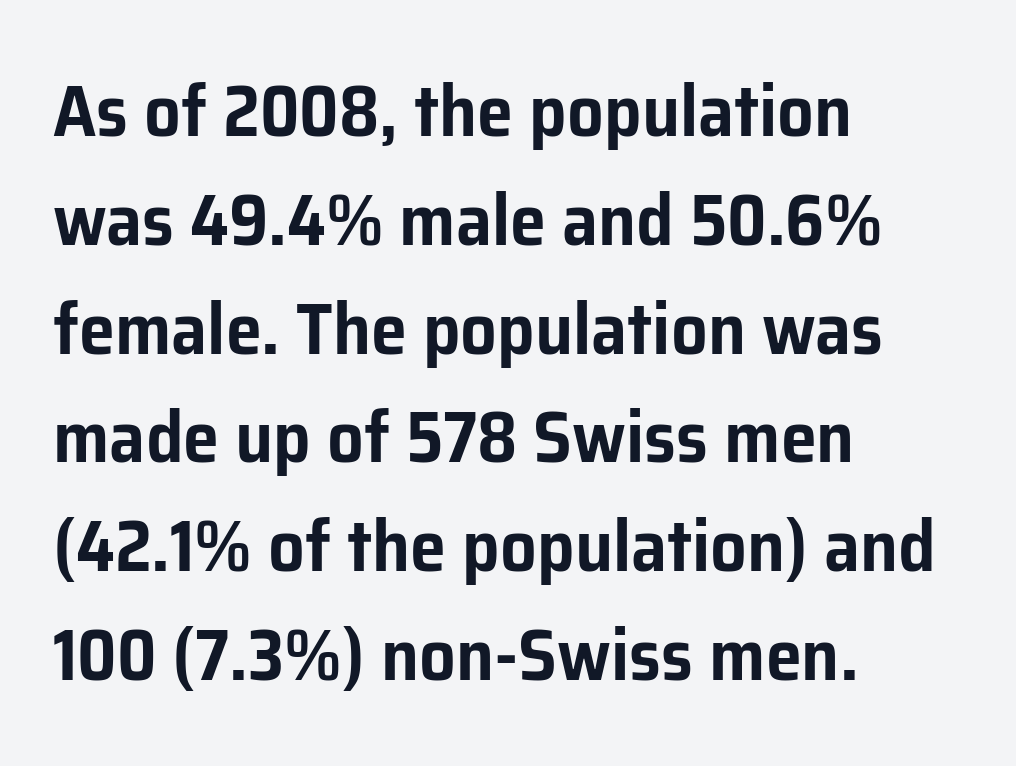
This rendering uses left alignment, leaving the right contour irregular. Regarding serifs, this sample does without them. This sample uses plain, unmodified letter spacing. Beneath every word, the page is bare. The letters advance in unequal steps, a hallmark of proportional type. Does the leading feel generous? No, just average.
